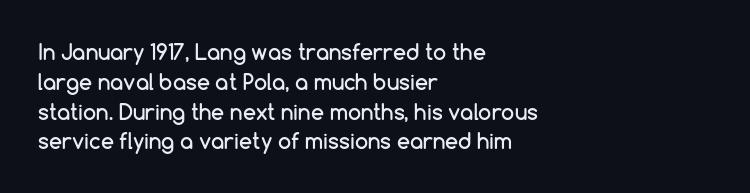
The image shows 21 px text type, upright; set left-aligned, normal line spacing (1.42x), normal letter spacing, not underlined.
